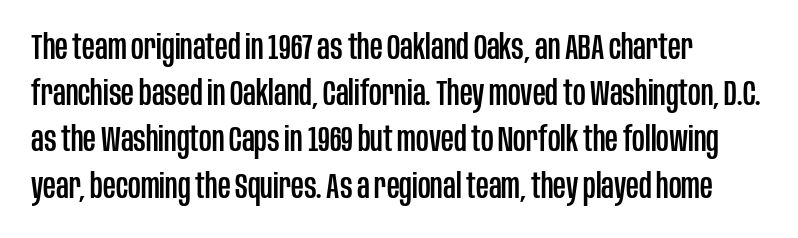
Q: Is the text italic (slanted)? A: No, it is upright.
Q: Is the typeface a serif or a sans-serif typeface? A: Sans-serif.
Q: Is the text underlined? A: No.
Q: How is the paragraph aligned? A: Left-aligned.
Q: Is the spacing between letters normal or unusually wide? A: Normal.
Q: Is the spacing between lines tight, normal or loose? A: Normal.
Q: Width (condensed, normal, or wide)? A: Condensed.
Q: Stroke contrast? A: Low.
Q: x-height? A: Large.
Q: Monospaced? A: No.
